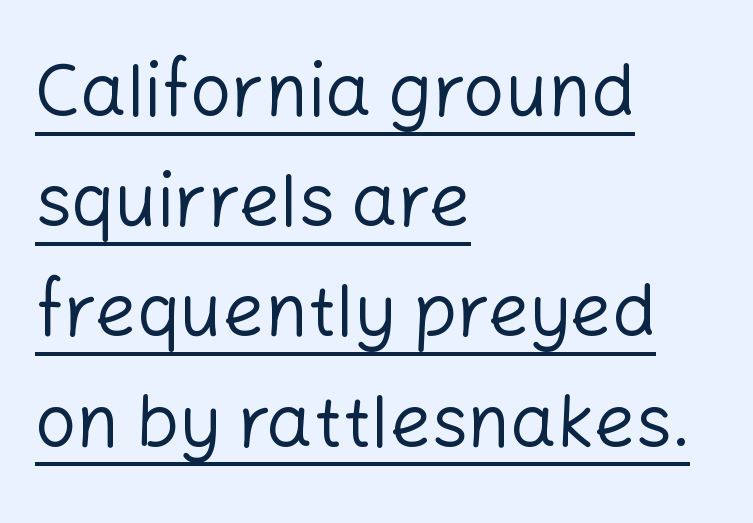
The rendering uses natural spacing where letterforms have individual widths. Is there much room between lines? A standard amount, neither cramped nor airy. The passage shown is not bold in any degree. The lettering holds an erect, upright posture throughout. Does extra space separate the letters? No, they use regular spacing. Classification — sans serif.
